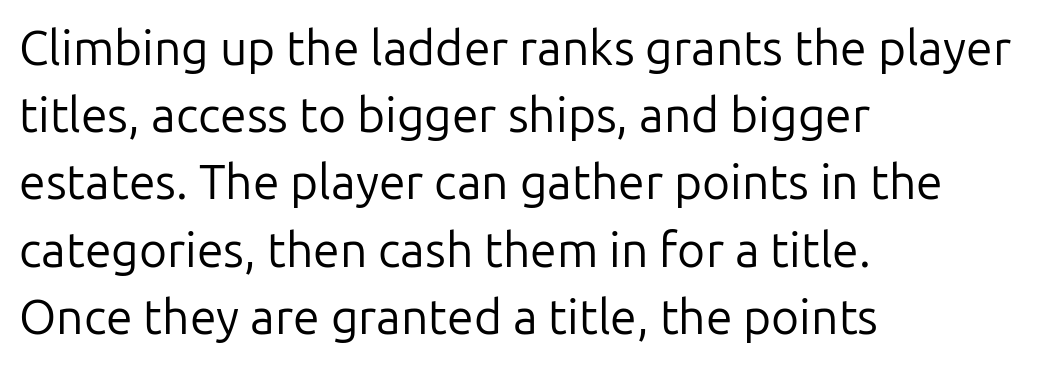
{"serif": "no", "italic": "no", "bold": "no", "weight": "regular", "width": "normal", "stroke_contrast": "low", "x_height": "medium", "monospaced": "no", "underline": "no", "align": "left", "line_spacing": "normal", "line_spacing_ratio": 1.4, "letter_spacing": "normal", "letter_spacing_em": 0.0, "glyph_px": 48}
